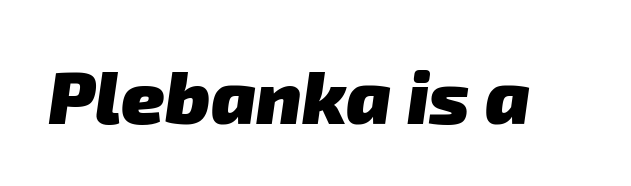
The image shows 74 px heavy sans-serif type; set normal letter spacing, not underlined; low stroke contrast and a medium x-height.
